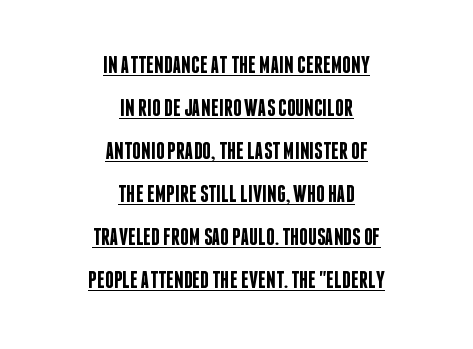
Q: Is the text bold? A: Semi-bold.
Q: Is the text italic (slanted)? A: No, it is upright.
Q: Is the text underlined? A: Yes.
Q: How is the paragraph aligned? A: Centered.
Q: Is the spacing between letters normal or unusually wide? A: Normal.
